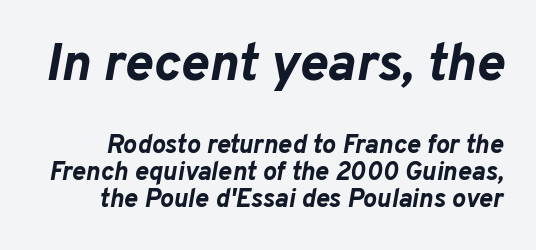
The image shows 53 px bold type, italic (leaning right); set tight line spacing (1.03x), normal letter spacing, not underlined; the first (top) block is 2.04x larger; low stroke contrast and a medium x-height.
